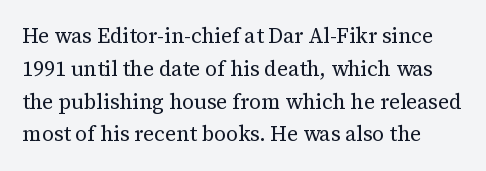
{"italic": "no", "bold": "no", "underline": "no", "line_spacing": "normal", "line_spacing_ratio": 1.56, "letter_spacing": "normal", "letter_spacing_em": 0.0, "glyph_px": 21}
